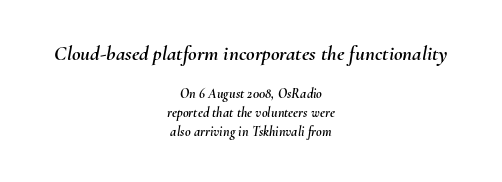
{"italic": "yes", "lean": "right", "slant_degrees": 10, "underline": "no", "align": "center", "line_spacing": "normal", "line_spacing_ratio": 1.36, "letter_spacing": "normal", "letter_spacing_em": 0.0, "larger_block": "first", "size_ratio": 1.5, "glyph_px": 21}
